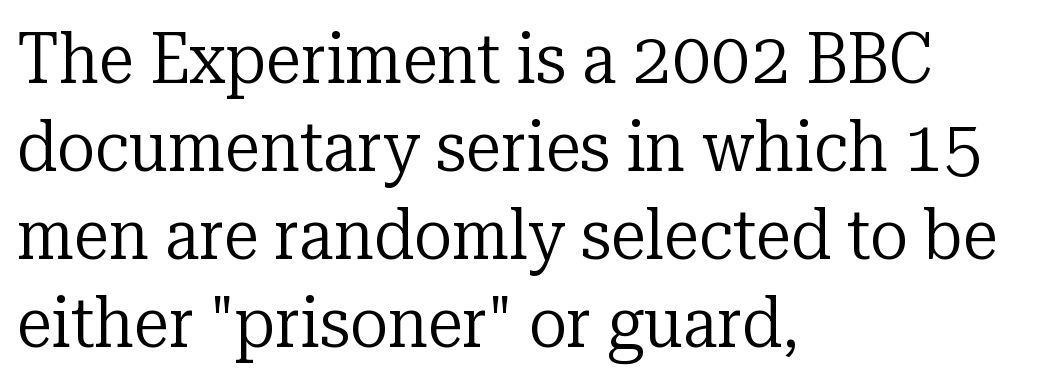
The image shows 71 px regular-weight serif type, upright; set left-aligned, line spacing 1.24x, normal letter spacing, not underlined; low stroke contrast and a medium x-height.
